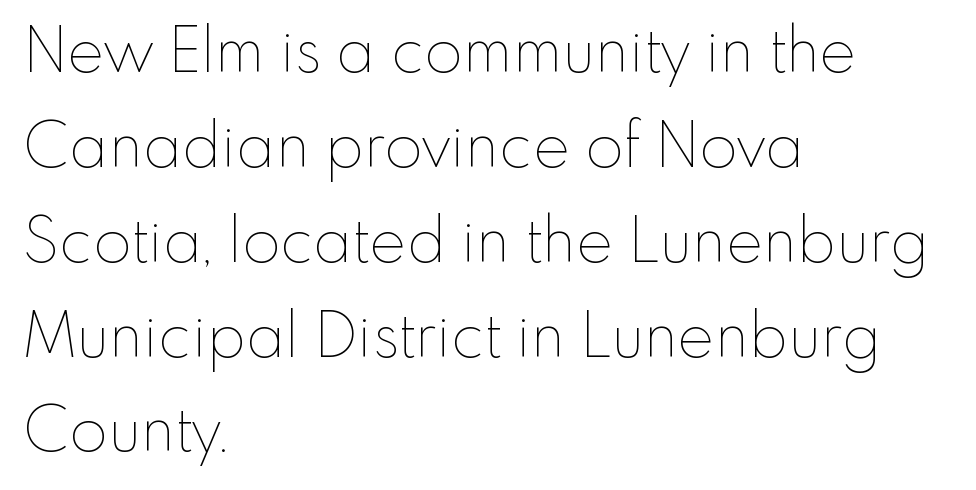
The type sits square on the baseline with zero lean. Stroke mass is kept to a normal reading level or below. The passage is arranged the way most books set body copy — flush left. These lines are rendered in a variable-pitch font.
